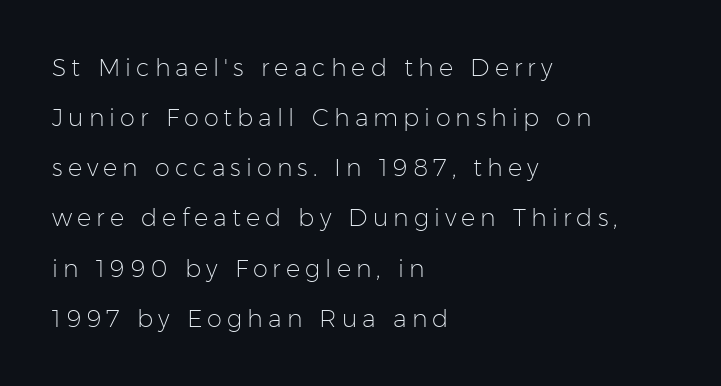
Q: Is the text bold? A: No.
Q: Is the text italic (slanted)? A: No, it is upright.
Q: Is the text underlined? A: No.
Q: How is the paragraph aligned? A: Left-aligned.
Q: Is the spacing between letters normal or unusually wide? A: Unusually wide.
Q: Is the spacing between lines tight, normal or loose? A: Loose.
